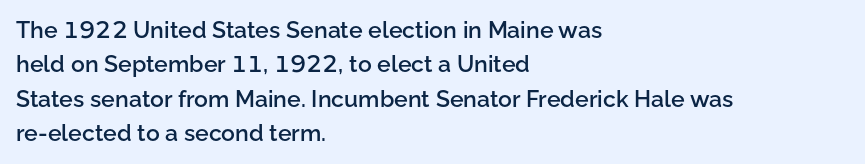
The sample has been set in demibold, a notch under bold. Students, observe: this is what conventionally led text looks like. All the whitespace from short lines collects on the right. Descenders are the only things crossing below the line.
